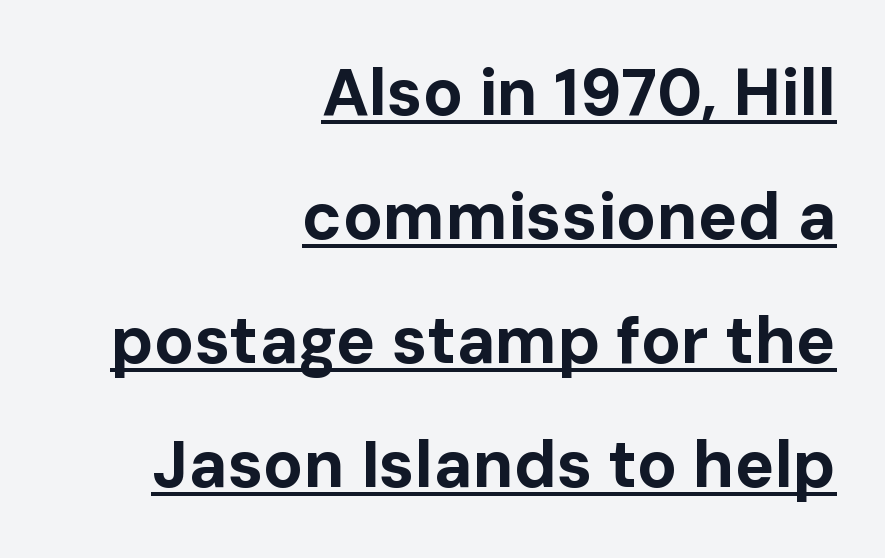
Q: Is the text bold? A: Yes.
Q: Is the text italic (slanted)? A: No, it is upright.
Q: Is the typeface a serif or a sans-serif typeface? A: Sans-serif.
Q: Is the text underlined? A: Yes.
Q: How is the paragraph aligned? A: Right-aligned.
Q: Is the spacing between letters normal or unusually wide? A: Normal.
Q: Width (condensed, normal, or wide)? A: Normal.
Q: Stroke contrast? A: Low.
Q: x-height? A: Medium.
Q: Monospaced? A: No.
